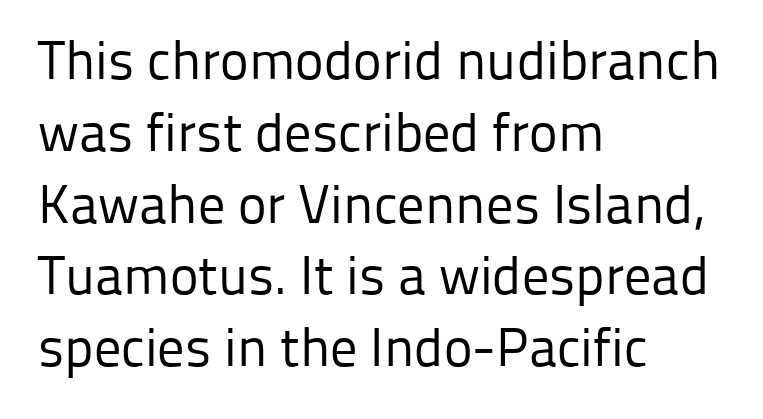
Does the lettering tilt? It doesn't — this is upright. The setting favours the left margin, as ordinary paragraphs usually do. Notice how descenders clear the ascenders below comfortably — that's standard leading. Only glyphs here, with clear space below each row.
